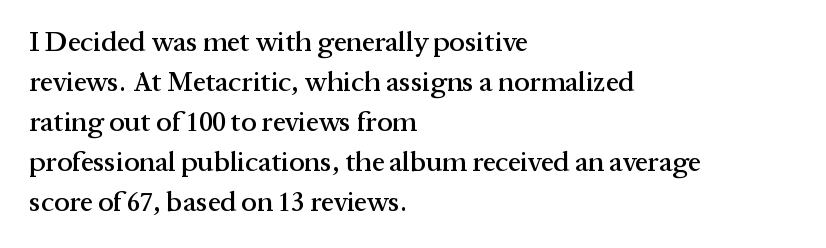
Q: Is the text italic (slanted)? A: No, it is upright.
Q: Is the typeface a serif or a sans-serif typeface? A: Serif.
Q: Is the text underlined? A: No.
Q: How is the paragraph aligned? A: Left-aligned.
Q: Is the spacing between letters normal or unusually wide? A: Normal.
Q: Is the spacing between lines tight, normal or loose? A: Normal.
Q: Width (condensed, normal, or wide)? A: Normal.
Q: Stroke contrast? A: Medium.
Q: x-height? A: Medium.
Q: Monospaced? A: No.
